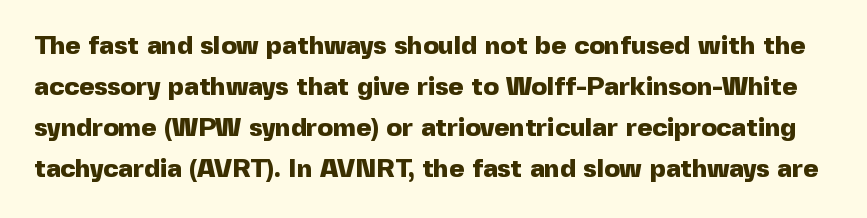
Baseline-to-baseline distance is the conventional proportion of letter height. Letter spacing: default. Strong, thick strokes mark this as bold type. The passage shown is not underscored anywhere. Tall strokes in this sample are plumb rather than angled.
